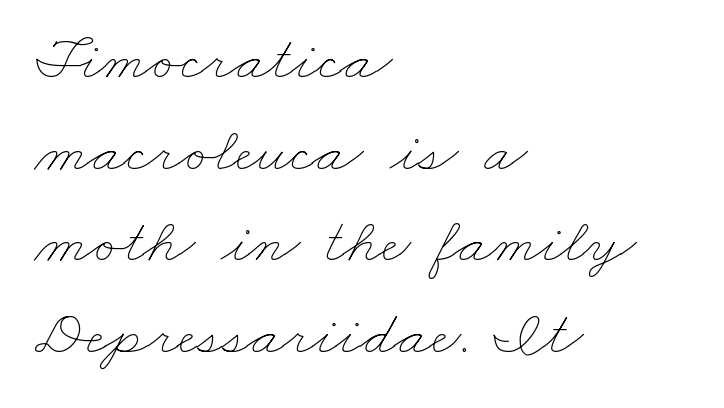
The passage shown is not underscored anywhere. Unbolded letterforms with no extra heft. The paragraph shown leans on its left margin. The passage shown is typed in a proportional face where columns would drift. Honestly, the row spacing looks completely unremarkable.
